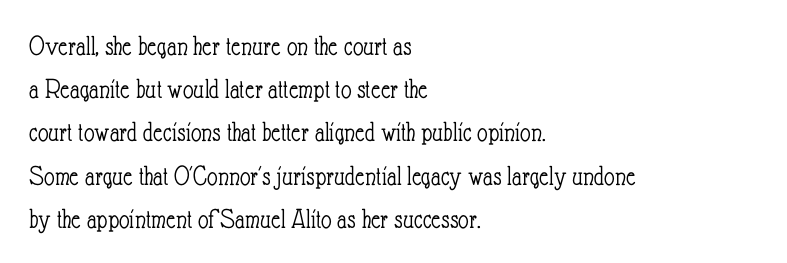
When letters stand straight like this, we call the style roman or upright. The rendering uses natural spacing where letterforms have individual widths. The characters are drawn with everyday or finer stroke widths. The rendering keeps characters at their native spacing. Short and long lines alike share a common starting point at left. The words here are not underlined.
